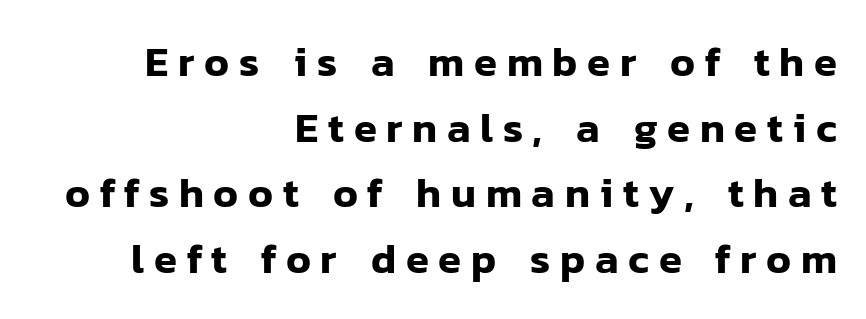
Rows of type keep a routine distance in the vertical direction. The rendering inserts visible extra space after every character. Do the characters align in a grid? No, the font is proportional. Does the copy run flush right? Yes — the right margin is perfectly even. The axis of the letterforms is exactly vertical.
